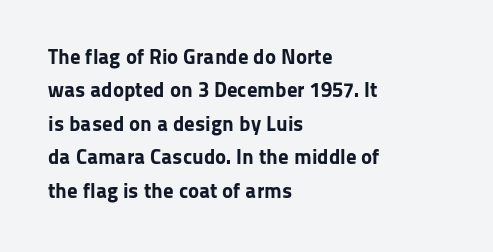
{"italic": "no", "bold": "yes", "underline": "no", "align": "left", "line_spacing": "normal", "line_spacing_ratio": 1.59, "letter_spacing": "normal", "letter_spacing_em": 0.0, "glyph_px": 21}
